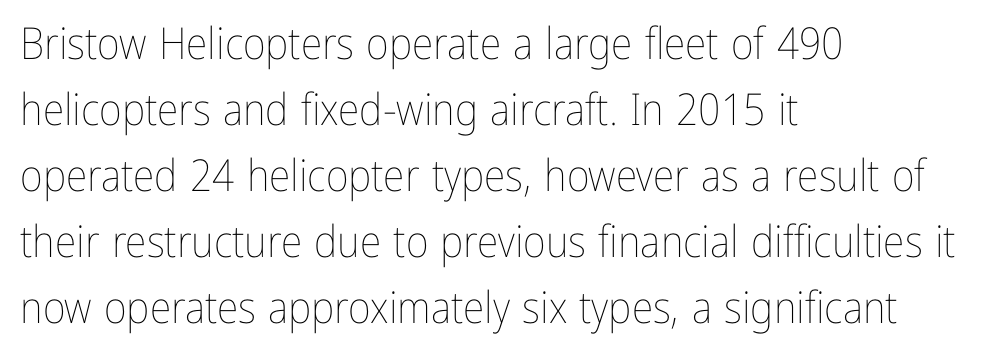
Q: Is the text bold? A: No.
Q: Is the text italic (slanted)? A: No, it is upright.
Q: Is the text underlined? A: No.
Q: How is the paragraph aligned? A: Left-aligned.
Q: Is the spacing between letters normal or unusually wide? A: Normal.
Q: Is the spacing between lines tight, normal or loose? A: Normal.
Q: Width (condensed, normal, or wide)? A: Condensed.
Q: Stroke contrast? A: Low.
Q: x-height? A: Medium.
Q: Monospaced? A: No.
